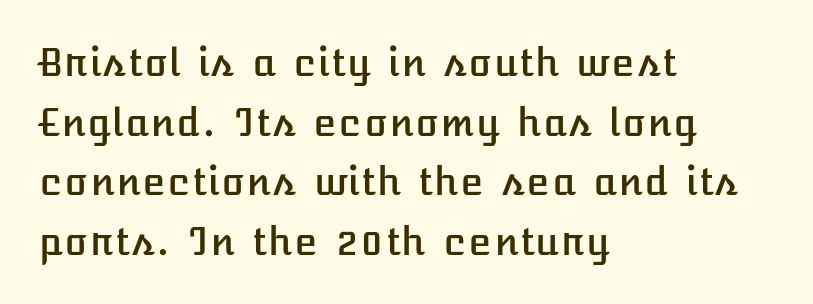
Q: Is the text italic (slanted)? A: No, it is upright.
Q: Is the text underlined? A: No.
Q: How is the paragraph aligned? A: Left-aligned.
Q: Is the spacing between letters normal or unusually wide? A: Normal.
Q: Is the spacing between lines tight, normal or loose? A: Normal.
Q: Width (condensed, normal, or wide)? A: Normal.
Q: Stroke contrast? A: Low.
Q: x-height? A: Medium.
